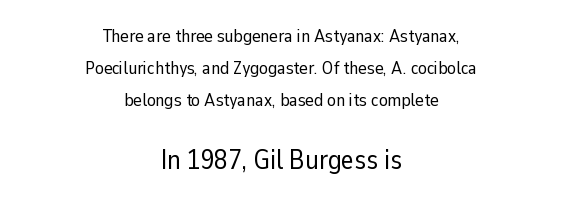
{"italic": "no", "bold": "no", "underline": "no", "align": "center", "line_spacing_ratio": 1.78, "letter_spacing": "normal", "letter_spacing_em": 0.0, "larger_block": "second", "size_ratio": 1.5, "glyph_px": 27}
